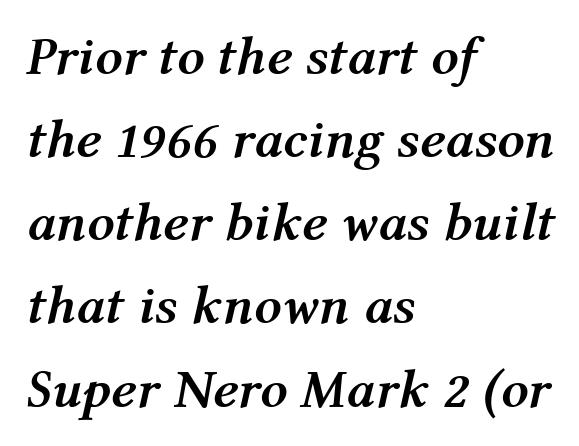
The image shows 54 px semibold type, italic (leaning right); set left-aligned, normal line spacing (1.54x), normal letter spacing, not underlined; medium stroke contrast and a medium x-height.
